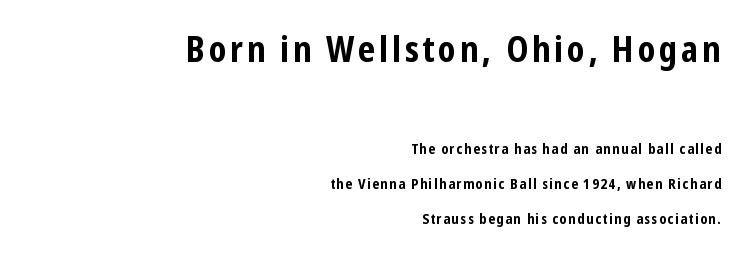
{"serif": "no", "italic": "no", "bold": "yes", "weight": "bold", "width": "condensed", "stroke_contrast": "low", "x_height": "medium", "monospaced": "no", "underline": "no", "align": "right", "line_spacing": "loose", "line_spacing_ratio": 2.49, "larger_block": "first", "size_ratio": 2.5, "glyph_px": 35}
